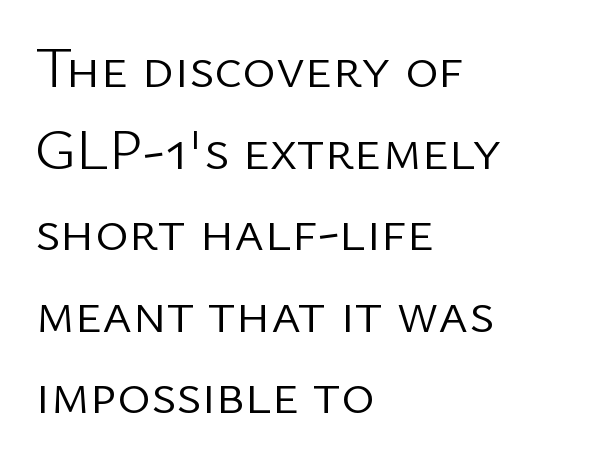
The image shows 57 px light sans-serif type, upright; set left-aligned, normal line spacing (1.43x), normal letter spacing, not underlined; low stroke contrast and a medium x-height.
